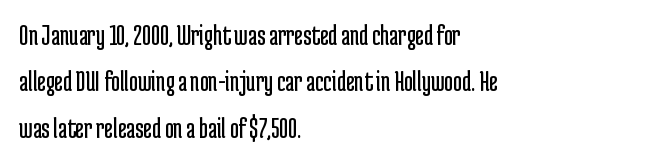
The image shows 30 px regular-weight, condensed sans-serif type, upright; set left-aligned, normal line spacing (1.55x), normal letter spacing, not underlined; low stroke contrast and a medium x-height.
